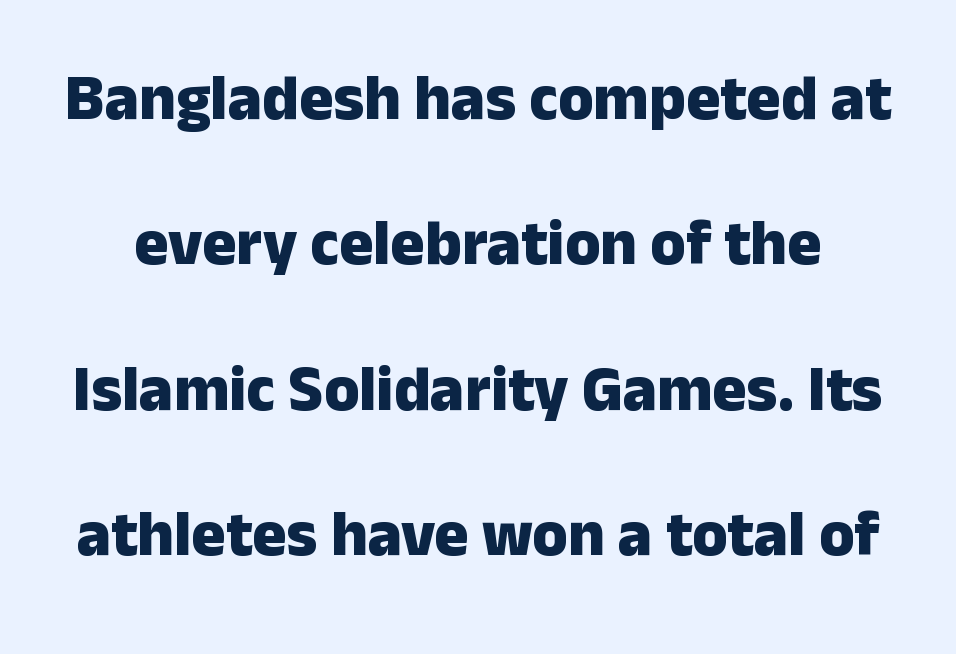
The image shows 64 px heavy sans-serif type, upright; set loose line spacing (2.27x), normal letter spacing, not underlined; low stroke contrast and a medium x-height.
